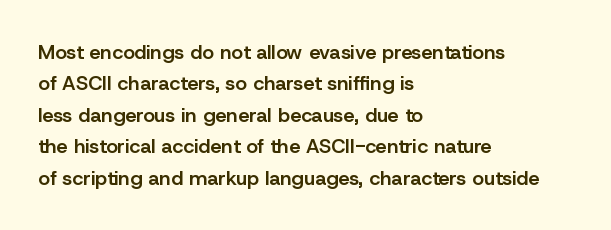
{"italic": "no", "bold": "semi", "underline": "no", "align": "left", "line_spacing": "normal", "line_spacing_ratio": 1.57, "letter_spacing": "normal", "letter_spacing_em": 0.0, "glyph_px": 20}
